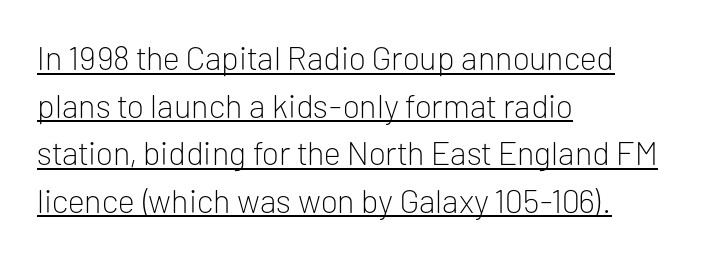
The image shows 33 px light sans-serif type, upright; set left-aligned, normal line spacing (1.44x), normal letter spacing, underlined; low stroke contrast and a medium x-height.
